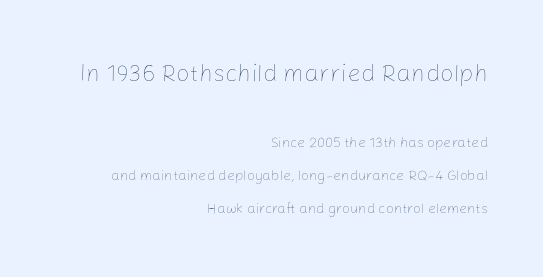
This block would shrink considerably if given ordinary leading; it's expanded now. The designer gave the opening block more size than the closing block. The lines in this sample share a right terminus and differ only in where they begin. The zone under the glyphs is completely vacant.
